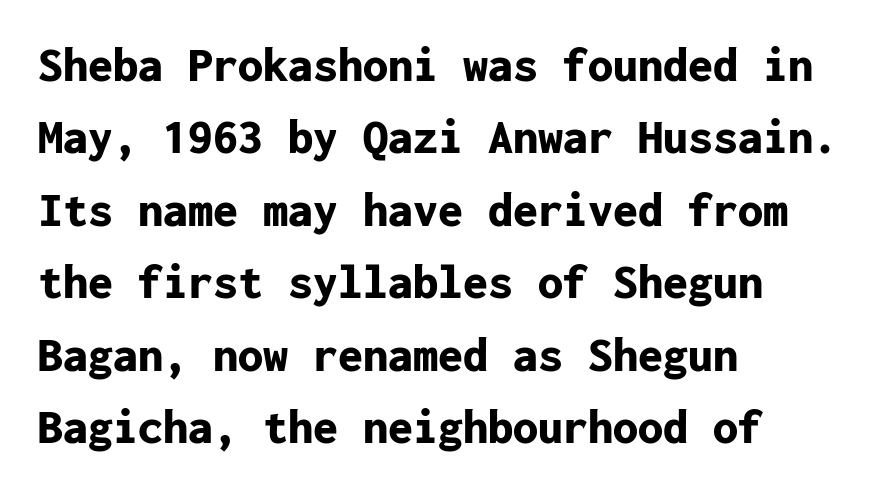
This is the regular roman posture of the typeface. Typographic density is high because the face is bold. Caption: multi-line text, flush left, ragged right. Do the characters align in a grid? Yes, the font is monospaced. Regarding serifs, this sample does without them.
